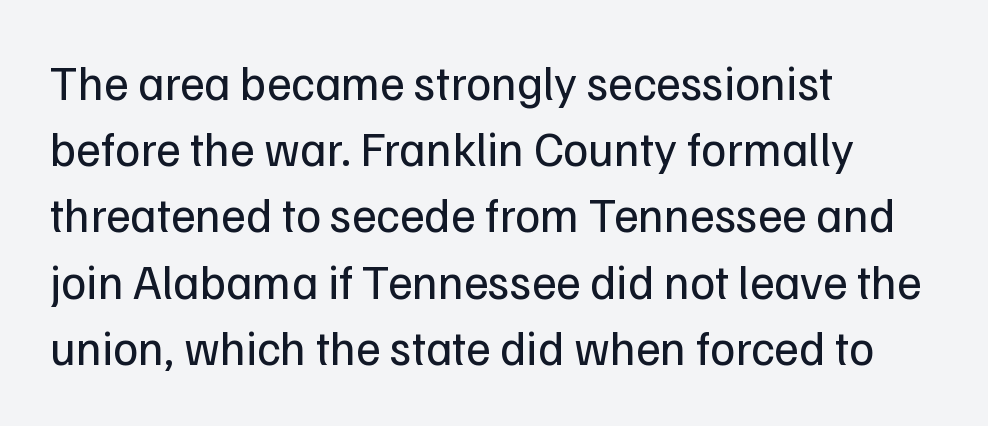
{"serif": "no", "italic": "no", "bold": "no", "weight": "regular", "width": "normal", "stroke_contrast": "low", "x_height": "medium", "monospaced": "no", "underline": "no", "align": "left", "line_spacing": "normal", "line_spacing_ratio": 1.38, "letter_spacing": "normal", "letter_spacing_em": 0.0, "glyph_px": 48}
